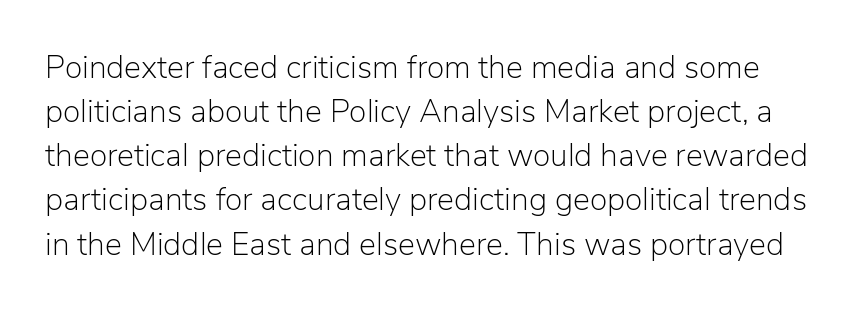
Tall strokes in this sample are plumb rather than angled. The type is set solid horizontally, with unmodified tracking. Underlining? Definitely not there. Notice how descenders clear the ascenders below comfortably — that's standard leading. These lines are composed in type without serifs. The weight would be labelled regular, book, light, or lighter still.
